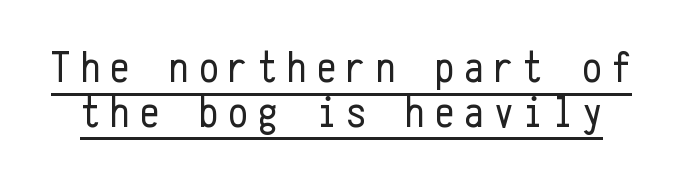
The passage shown stacks its lines with hardly any gap. Serif or sans? Sans — the stroke terminals are bare. Do the letters lean? They stand straight. Characters follow at a spacing far wider than the type designer built in. The words here are underlined. Heft: none added — not bold.
